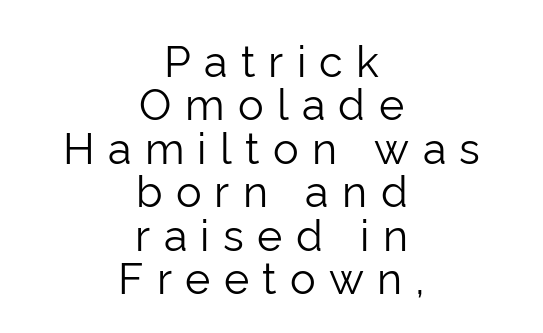
The image shows 43 px light sans-serif type, upright; set centered, tight line spacing (1.01x), unusually wide letter spacing (+0.31 em), not underlined; low stroke contrast and a medium x-height.
